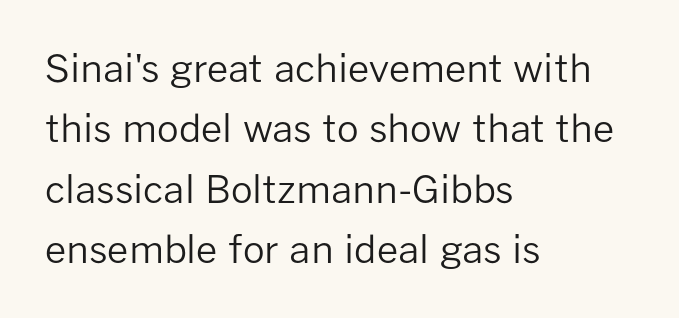
Q: Is the text bold? A: No.
Q: Is the text italic (slanted)? A: No, it is upright.
Q: Is the typeface a serif or a sans-serif typeface? A: Sans-serif.
Q: Is the text underlined? A: No.
Q: How is the paragraph aligned? A: Left-aligned.
Q: Is the spacing between letters normal or unusually wide? A: Normal.
Q: Is the spacing between lines tight, normal or loose? A: Normal.
Q: Width (condensed, normal, or wide)? A: Normal.
Q: Stroke contrast? A: Low.
Q: x-height? A: Medium.
Q: Monospaced? A: No.
